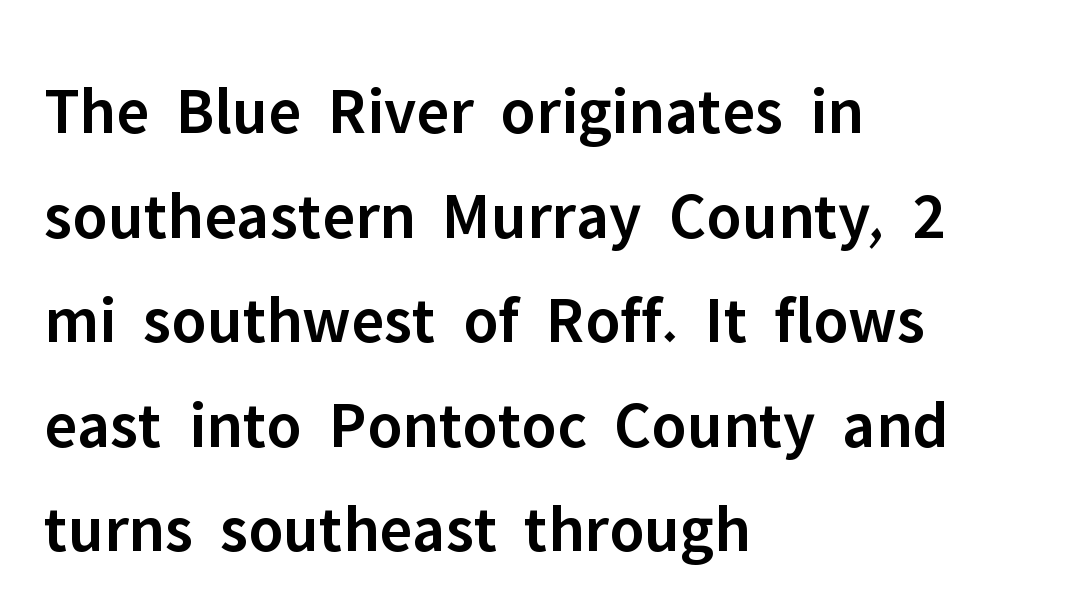
{"serif": "no", "italic": "no", "bold": "semi", "weight": "semibold", "width": "normal", "stroke_contrast": "low", "x_height": "medium", "monospaced": "no", "underline": "no", "align": "left", "line_spacing": "normal", "line_spacing_ratio": 1.56, "letter_spacing": "normal", "letter_spacing_em": 0.0, "glyph_px": 67}
